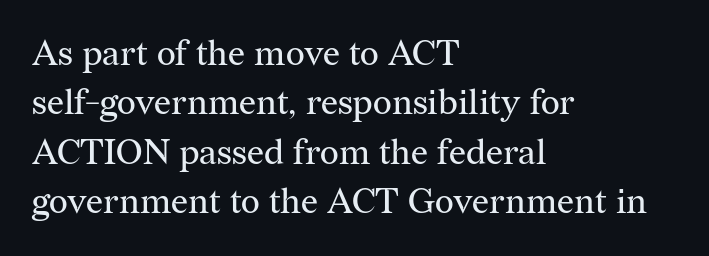
Q: Is the text bold? A: No.
Q: Is the text italic (slanted)? A: No, it is upright.
Q: Is the typeface a serif or a sans-serif typeface? A: Serif.
Q: Is the text underlined? A: No.
Q: How is the paragraph aligned? A: Left-aligned.
Q: Is the spacing between letters normal or unusually wide? A: Normal.
Q: Is the spacing between lines tight, normal or loose? A: Normal.
Q: Width (condensed, normal, or wide)? A: Normal.
Q: Stroke contrast? A: Medium.
Q: x-height? A: Medium.
Q: Monospaced? A: No.
